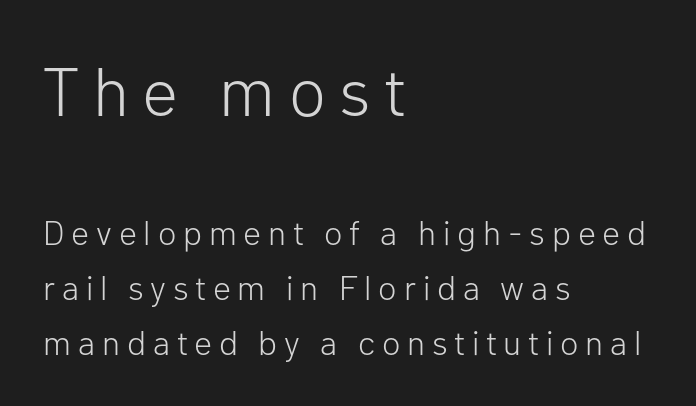
The image shows 68 px light sans-serif type, upright; set left-aligned, normal line spacing (1.62x), unusually wide letter spacing (+0.2 em), not underlined; the first (top) block is 2.0x larger; low stroke contrast and a medium x-height.
